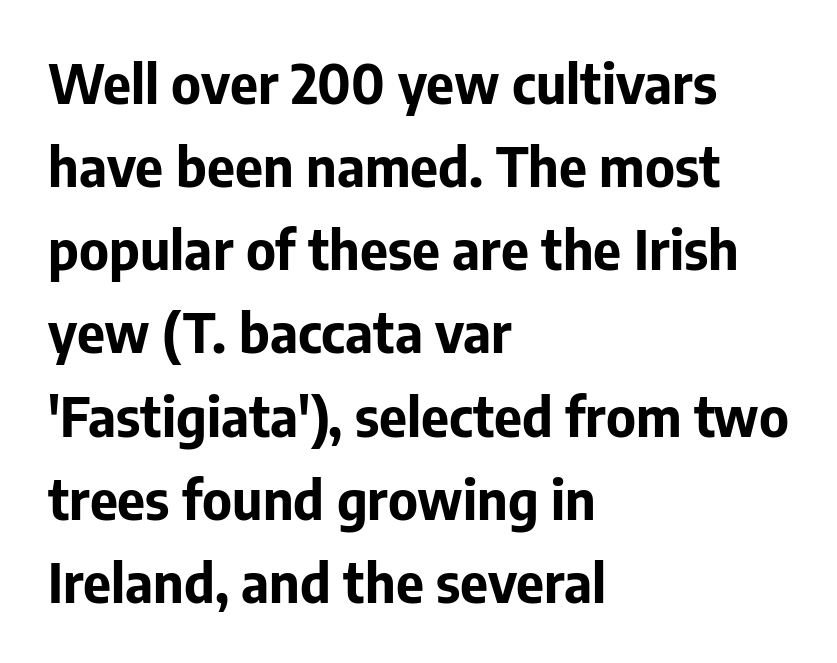
{"serif": "no", "italic": "no", "bold": "yes", "weight": "bold", "width": "normal", "stroke_contrast": "low", "x_height": "medium", "monospaced": "no", "underline": "no", "align": "left", "line_spacing": "normal", "line_spacing_ratio": 1.54, "letter_spacing": "normal", "letter_spacing_em": 0.0, "glyph_px": 54}
